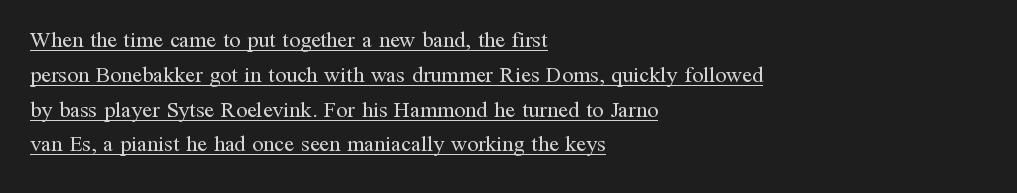
The image shows 22 px text type, upright; set left-aligned, normal line spacing (1.58x), normal letter spacing, underlined.
